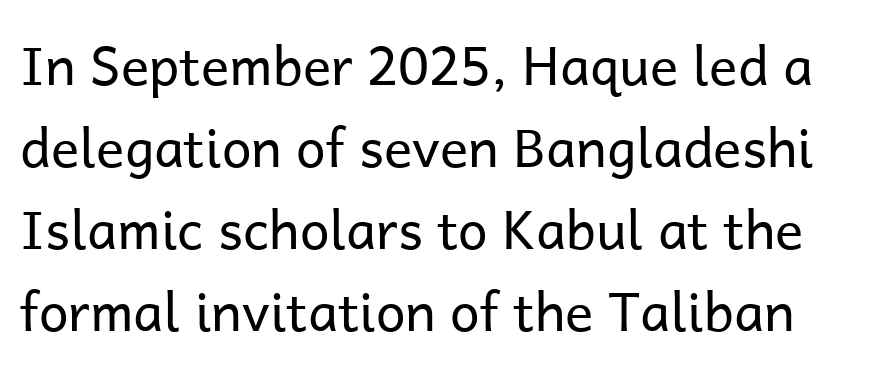
Q: Is the text bold? A: No.
Q: Is the text italic (slanted)? A: No, it is upright.
Q: Is the typeface a serif or a sans-serif typeface? A: Sans-serif.
Q: Is the text underlined? A: No.
Q: Is the spacing between letters normal or unusually wide? A: Normal.
Q: Is the spacing between lines tight, normal or loose? A: Normal.
Q: Width (condensed, normal, or wide)? A: Normal.
Q: Stroke contrast? A: Low.
Q: x-height? A: Medium.
Q: Monospaced? A: No.
